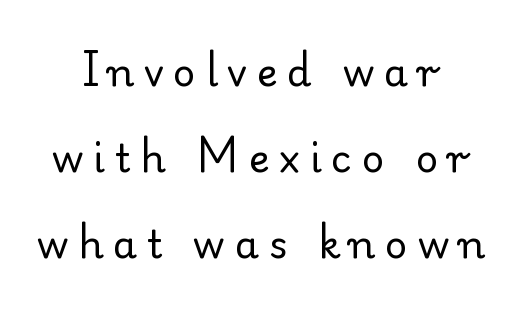
{"serif": "yes", "italic": "no", "bold": "no", "weight": "regular", "width": "normal", "stroke_contrast": "low", "x_height": "small", "monospaced": "no", "underline": "no", "align": "center", "line_spacing": "loose", "line_spacing_ratio": 2.21, "letter_spacing": "wide", "letter_spacing_em": 0.25, "glyph_px": 39}
